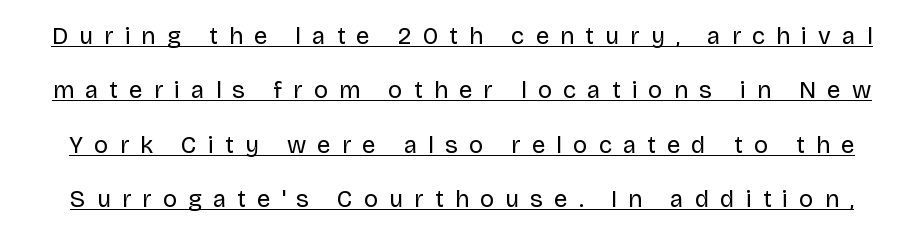
The rendering inserts visible extra space after every character. The typeface has the unassuming heft of standard copy or less. Students, observe the line beneath the letters — that is underlining. It's the straight-up-and-down kind of type.
